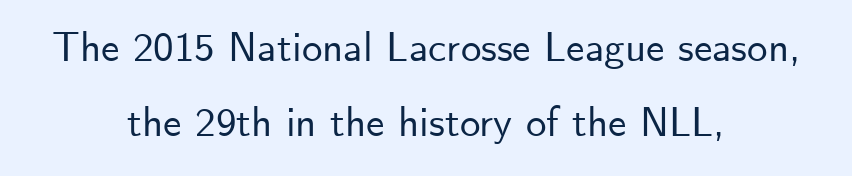
Q: Is the text italic (slanted)? A: No, it is upright.
Q: Is the typeface a serif or a sans-serif typeface? A: Sans-serif.
Q: Is the text underlined? A: No.
Q: How is the paragraph aligned? A: Centered.
Q: Is the spacing between letters normal or unusually wide? A: Normal.
Q: Width (condensed, normal, or wide)? A: Normal.
Q: Stroke contrast? A: Low.
Q: x-height? A: Small.
Q: Monospaced? A: No.
